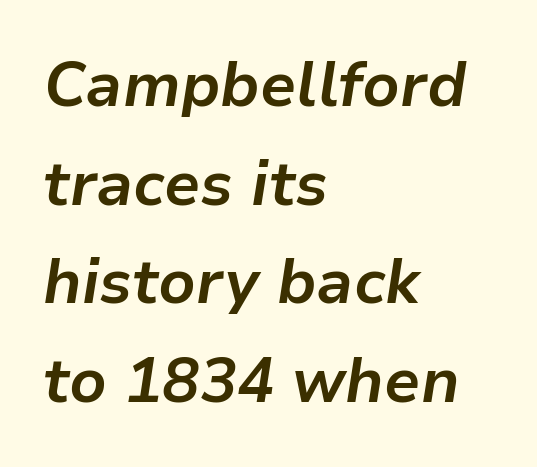
The image shows 62 px bold type, italic (leaning right); set left-aligned, normal line spacing (1.59x), normal letter spacing, not underlined; low stroke contrast and a medium x-height.
